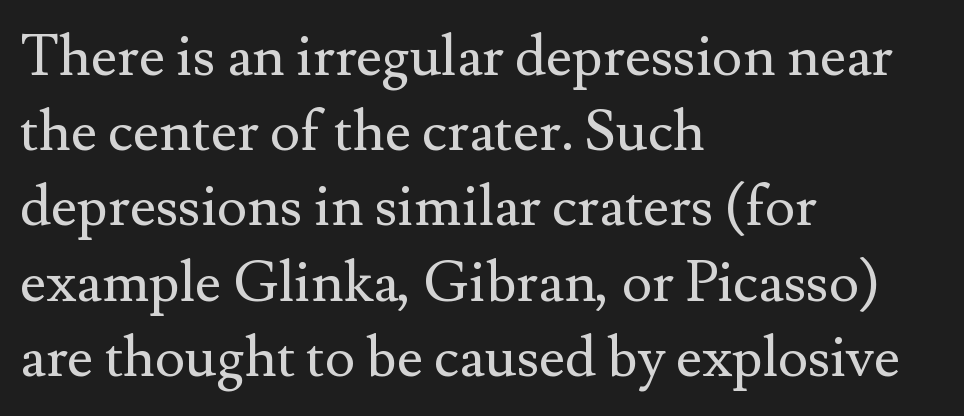
{"serif": "yes", "italic": "no", "bold": "no", "weight": "regular", "width": "normal", "stroke_contrast": "medium", "x_height": "small", "monospaced": "no", "underline": "no", "align": "left", "line_spacing": "normal", "line_spacing_ratio": 1.32, "letter_spacing": "normal", "letter_spacing_em": 0.0, "glyph_px": 57}
